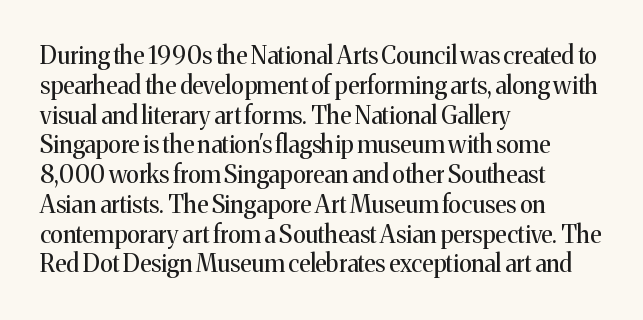
The image shows 24 px text type, upright; set left-aligned, line spacing 1.24x, normal letter spacing, not underlined.
